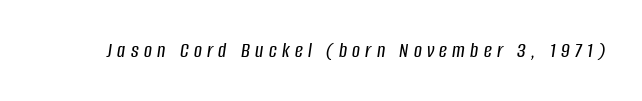
Q: Is the text italic (slanted)? A: Yes, it leans right by about 8 degrees.
Q: Is the text underlined? A: No.
Q: Is the spacing between letters normal or unusually wide? A: Unusually wide.
